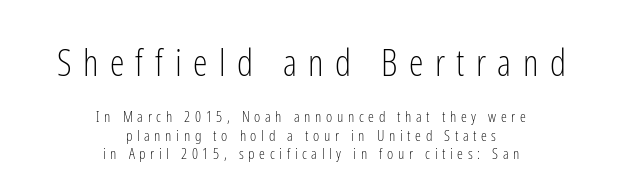
The image shows 37 px light, condensed sans-serif type, upright; set centered, line spacing 1.21x, unusually wide letter spacing (+0.31 em), not underlined; the first (top) block is 2.47x larger; low stroke contrast and a medium x-height.
